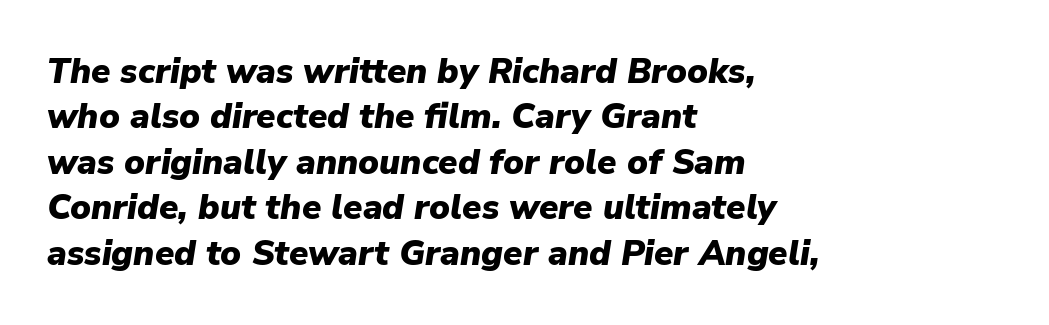
{"italic": "yes", "lean": "right", "slant_degrees": 9, "bold": "yes", "weight": "heavy", "width": "normal", "stroke_contrast": "low", "x_height": "medium", "monospaced": "no", "underline": "no", "align": "left", "line_spacing": "normal", "line_spacing_ratio": 1.3, "letter_spacing": "normal", "letter_spacing_em": 0.0, "glyph_px": 35}
